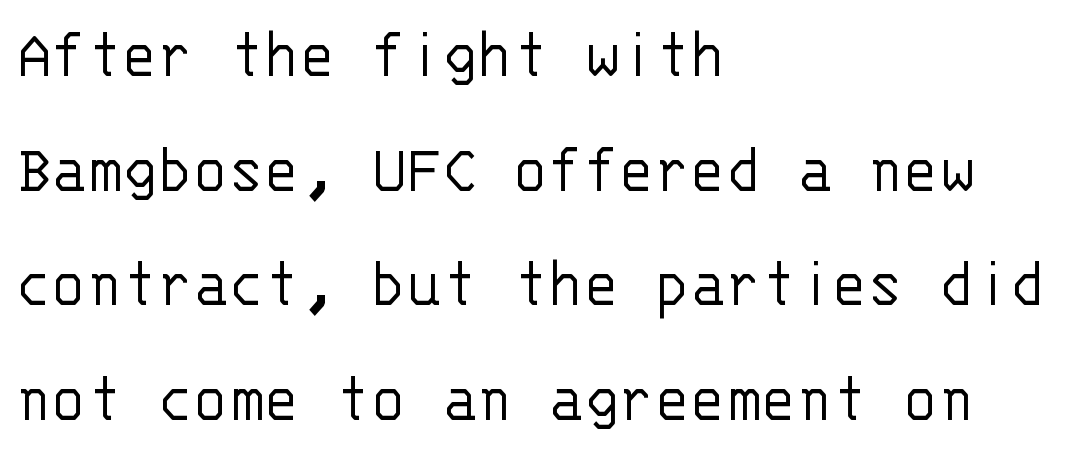
The image shows 73 px light sans-serif type, upright, monospaced; set left-aligned, normal line spacing (1.57x), normal letter spacing, not underlined; low stroke contrast and a large x-height.
